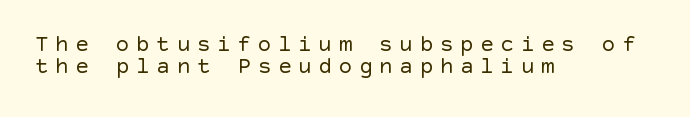
Inter-character spacing is expanded well beyond the font's built-in metrics. This rendering features lettering with no underline. Very little white space separates one row of letters from the next. This is not heavy type; no bold has been used.
